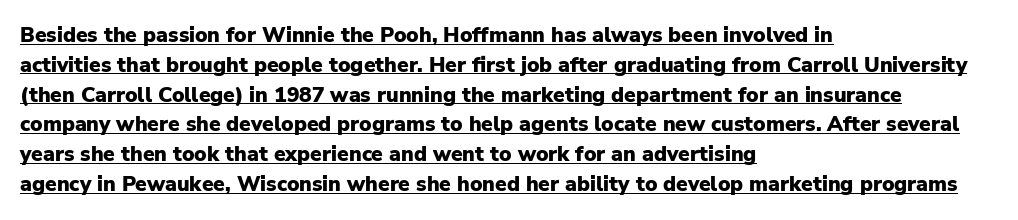
Q: Is the text bold? A: Yes.
Q: Is the text italic (slanted)? A: No, it is upright.
Q: Is the text underlined? A: Yes.
Q: How is the paragraph aligned? A: Left-aligned.
Q: Is the spacing between letters normal or unusually wide? A: Normal.
Q: Is the spacing between lines tight, normal or loose? A: Normal.
